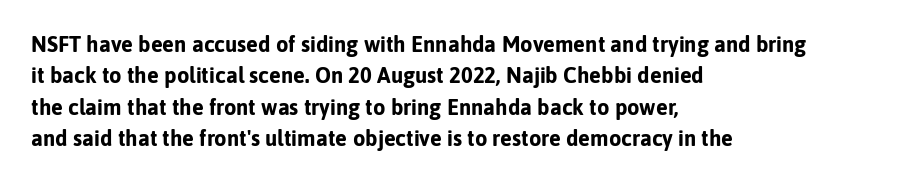
Q: Is the text bold? A: Yes.
Q: Is the text italic (slanted)? A: No, it is upright.
Q: Is the text underlined? A: No.
Q: How is the paragraph aligned? A: Left-aligned.
Q: Is the spacing between letters normal or unusually wide? A: Normal.
Q: Is the spacing between lines tight, normal or loose? A: Normal.
